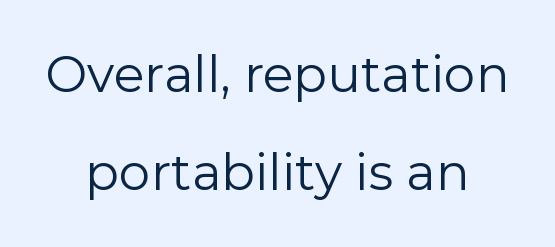
Font category for this specimen: sans-serif. Widely set lines give the paragraph a tall, airy silhouette. Do the characters align in a grid? No, the font is proportional. Students, note that the glyphs here touch the page at normal intervals. Anything drawn beneath the words? Only blank space. Designer's note — italics off, roman on.
